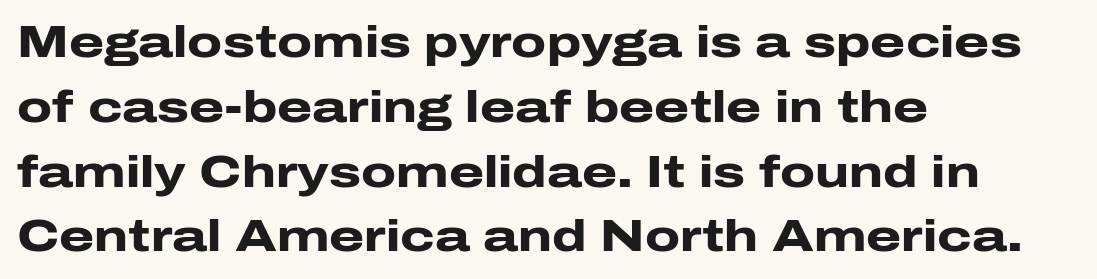
The face used here has the dense, thick strokes of a bold. Vertical strokes here are truly vertical. How would I describe the line gaps? Plain and ordinary. Every row of glyphs begins at an identical x-position on the left. No extra tracking has been applied to these lines. Think of a printed novel: that variable character pitch is what you see here.
